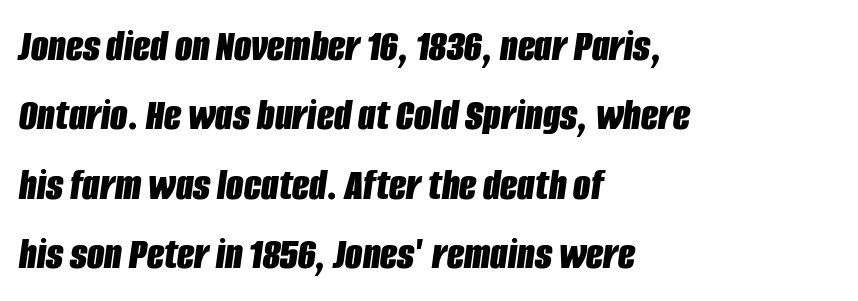
The glyphs are unaccompanied by any horizontal stroke below them. Line spacing here is normal. Varying glyph widths throughout — classic text-font behaviour. These lines were composed using italics.
